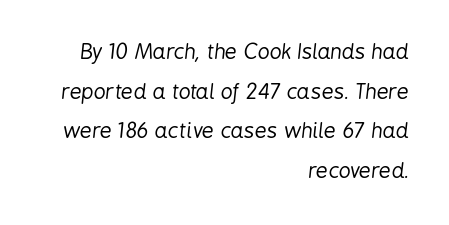
The passage shown leans; its letterforms are oblique. Typeset ragged left — the right edge is the straight one. Stroke mass is kept to a normal reading level or below. This rendering features lettering with no underline.
